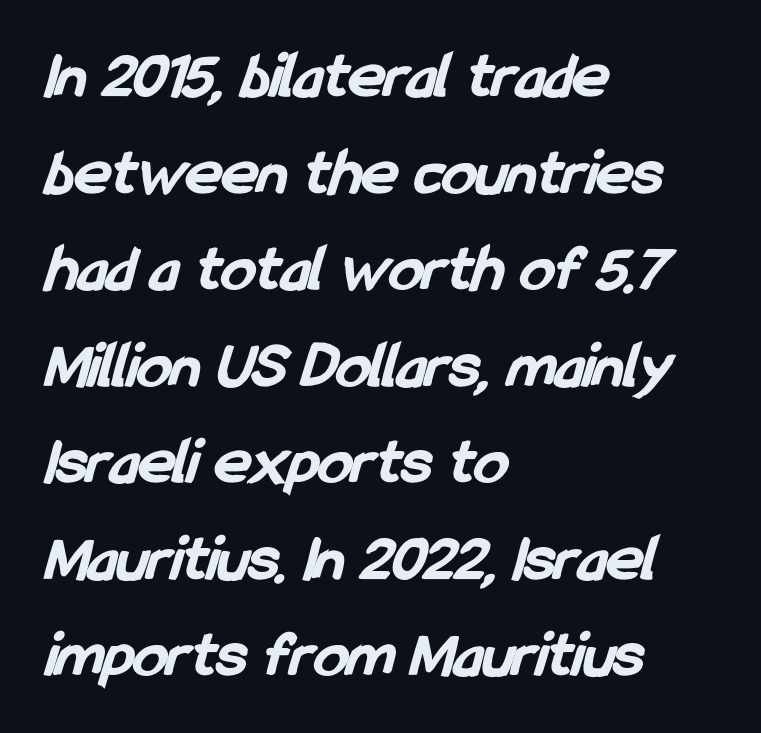
Q: Is the text bold? A: Yes.
Q: Is the typeface a serif or a sans-serif typeface? A: Sans-serif.
Q: Is the text underlined? A: No.
Q: How is the paragraph aligned? A: Left-aligned.
Q: Is the spacing between letters normal or unusually wide? A: Normal.
Q: Is the spacing between lines tight, normal or loose? A: Normal.
Q: Width (condensed, normal, or wide)? A: Condensed.
Q: Stroke contrast? A: Low.
Q: x-height? A: Medium.
Q: Monospaced? A: No.
